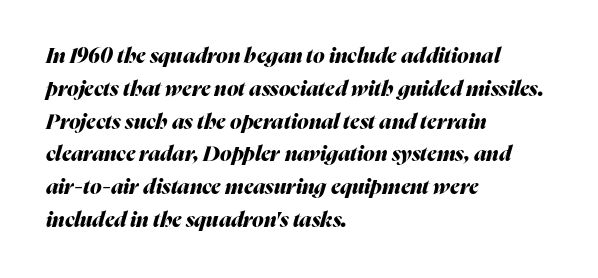
Q: Is the text bold? A: Yes.
Q: Is the text italic (slanted)? A: Yes, it leans right by about 16 degrees.
Q: Is the text underlined? A: No.
Q: How is the paragraph aligned? A: Left-aligned.
Q: Is the spacing between letters normal or unusually wide? A: Normal.
Q: Is the spacing between lines tight, normal or loose? A: Normal.
